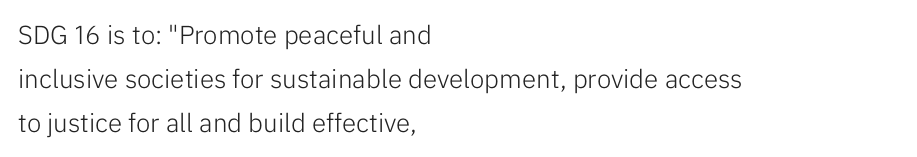
The image shows 26 px text type, upright; set left-aligned, normal line spacing (1.7x), normal letter spacing, not underlined.
